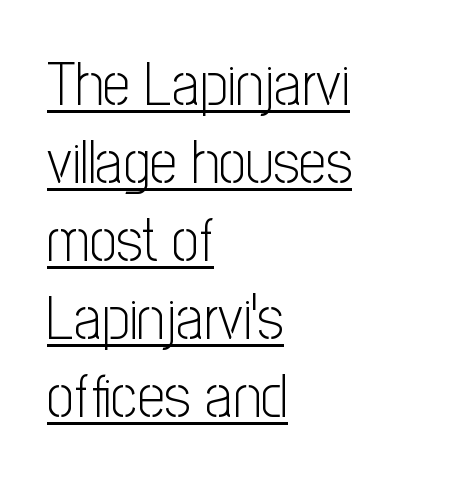
{"serif": "no", "italic": "no", "bold": "no", "weight": "light", "width": "condensed", "stroke_contrast": "low", "x_height": "medium", "monospaced": "no", "underline": "yes", "align": "left", "line_spacing": "normal", "line_spacing_ratio": 1.28, "letter_spacing": "normal", "letter_spacing_em": 0.0, "glyph_px": 61}
